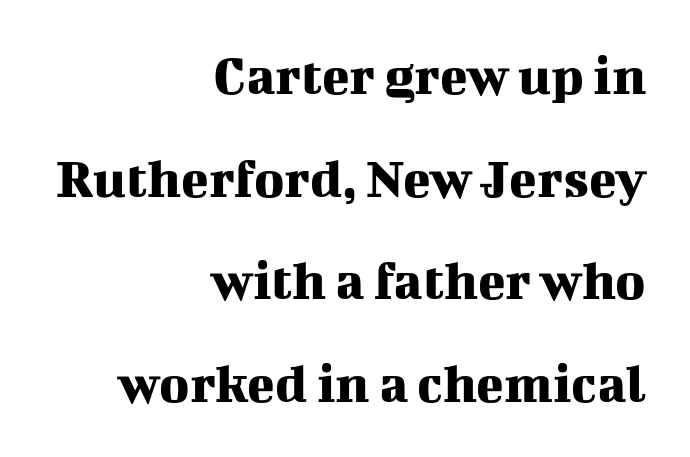
The image shows 57 px serif type, upright; set right-aligned, line spacing 1.8x, normal letter spacing, not underlined; medium stroke contrast and a medium x-height.
